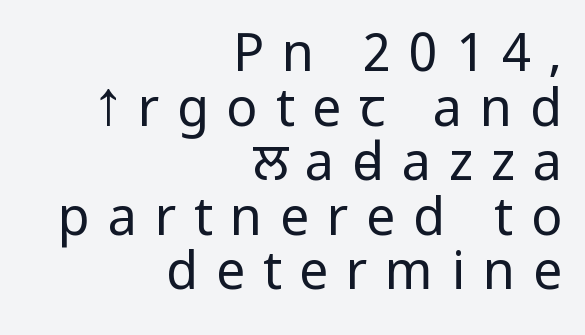
The image shows 52 px regular-weight, condensed sans-serif type, upright; set right-aligned, tight line spacing (1.05x), unusually wide letter spacing (+0.34 em), not underlined; low stroke contrast and a large x-height.
